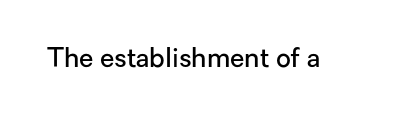
{"italic": "no", "bold": "semi", "underline": "no", "letter_spacing": "normal", "letter_spacing_em": 0.0, "glyph_px": 26}
